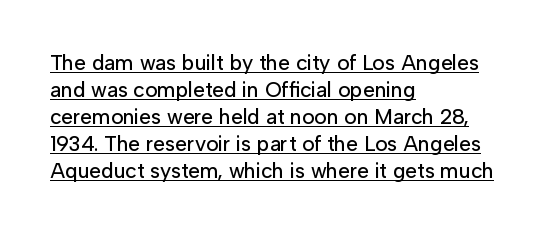
The image shows 21 px text type, upright; set left-aligned, normal line spacing (1.29x), normal letter spacing, underlined.
